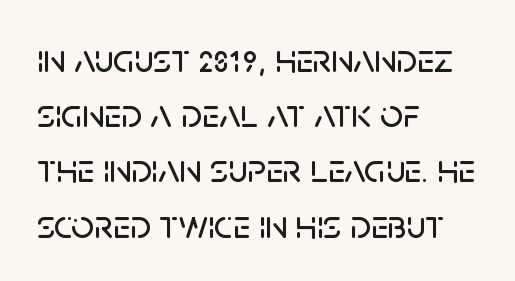
The image shows 40 px sans-serif type, upright; set left-aligned, normal line spacing (1.38x), normal letter spacing, not underlined; low stroke contrast and a large x-height.
